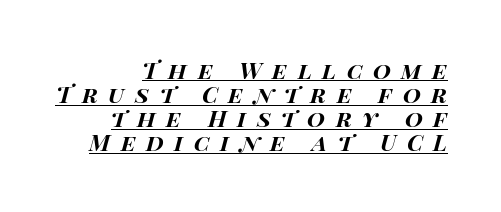
Every row of glyphs terminates at an identical x-position on the right. A dark, heavy texture on the line: the type is bold. Successive baselines arrive quickly, one right under another. This is oblique type, the kind used for emphasis or titles. Observe the wide spacing: letters keep a clear distance from each other.
